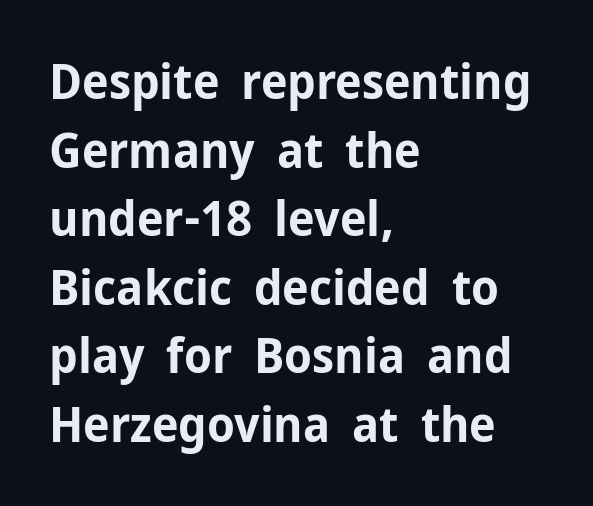
{"serif": "no", "italic": "no", "bold": "yes", "weight": "bold", "width": "normal", "stroke_contrast": "low", "x_height": "medium", "monospaced": "no", "underline": "no", "align": "left", "line_spacing": "normal", "line_spacing_ratio": 1.4, "letter_spacing": "normal", "letter_spacing_em": 0.0, "glyph_px": 49}
